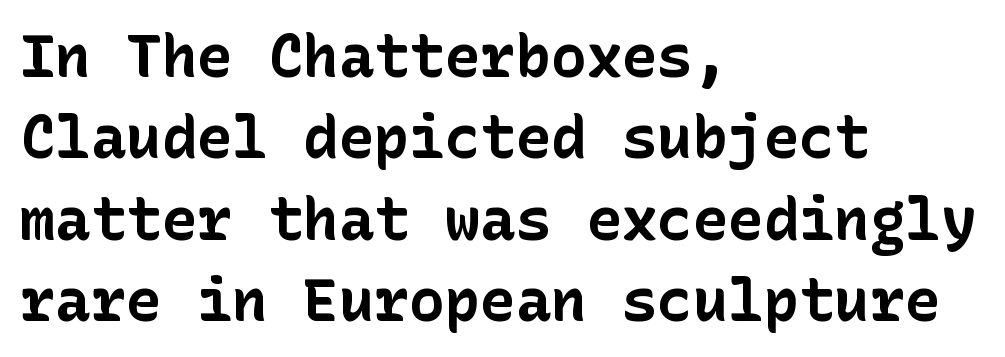
The image shows 59 px bold sans-serif type, upright; set left-aligned, normal line spacing (1.38x), normal letter spacing, not underlined; low stroke contrast and a medium x-height.
